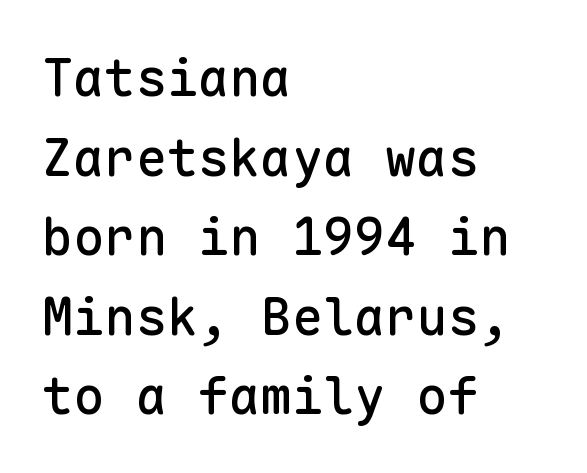
{"serif": "no", "italic": "no", "width": "normal", "stroke_contrast": "low", "x_height": "medium", "monospaced": "yes", "underline": "no", "align": "left", "line_spacing": "normal", "line_spacing_ratio": 1.53, "letter_spacing": "normal", "letter_spacing_em": 0.0, "glyph_px": 52}
